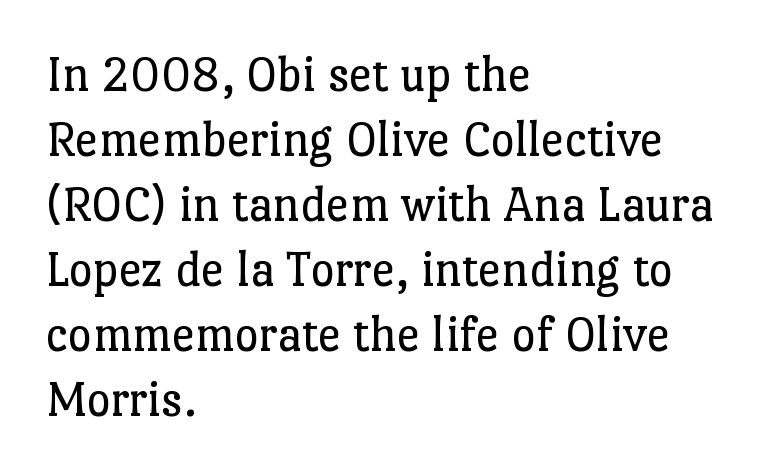
The vertical gap from one line to the next is medium. Is this a sans? No — the strokes have serifs. A roman cut, with each character standing at attention. A typesetter would call this zero additional tracking. Summary of weight: not heavy and not bold.
